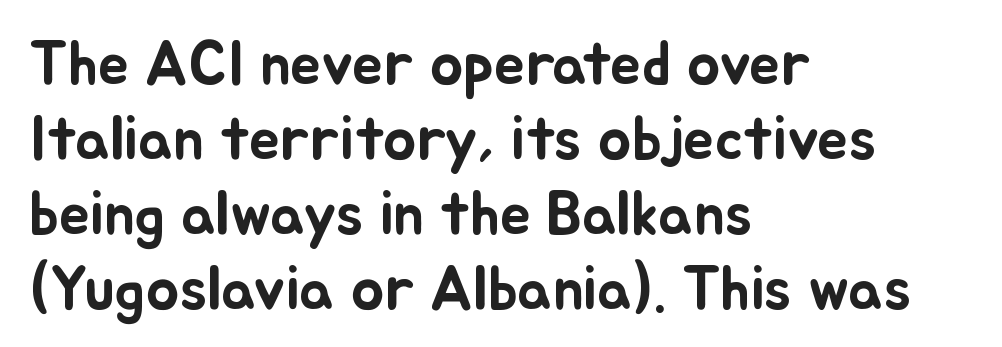
Style check: upright. Letter spacing: default. The rendering anchors every line to the left-hand side. Varying glyph widths throughout — classic text-font behaviour. Descender tails drop into unmarked territory.
